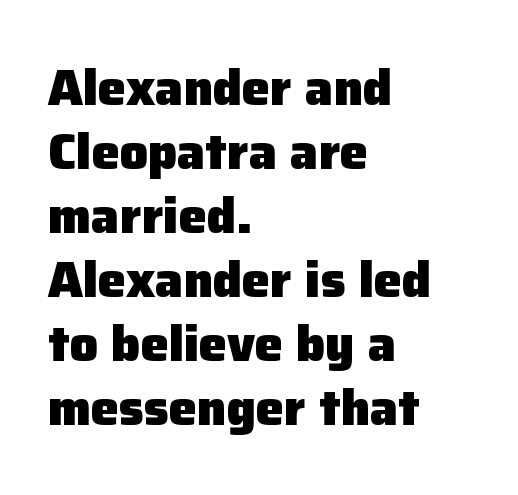
Q: Is the text bold? A: Yes.
Q: Is the text italic (slanted)? A: No, it is upright.
Q: Is the typeface a serif or a sans-serif typeface? A: Sans-serif.
Q: Is the text underlined? A: No.
Q: How is the paragraph aligned? A: Left-aligned.
Q: Is the spacing between letters normal or unusually wide? A: Normal.
Q: Is the spacing between lines tight, normal or loose? A: Normal.
Q: Width (condensed, normal, or wide)? A: Normal.
Q: Stroke contrast? A: Low.
Q: x-height? A: Medium.
Q: Monospaced? A: No.
